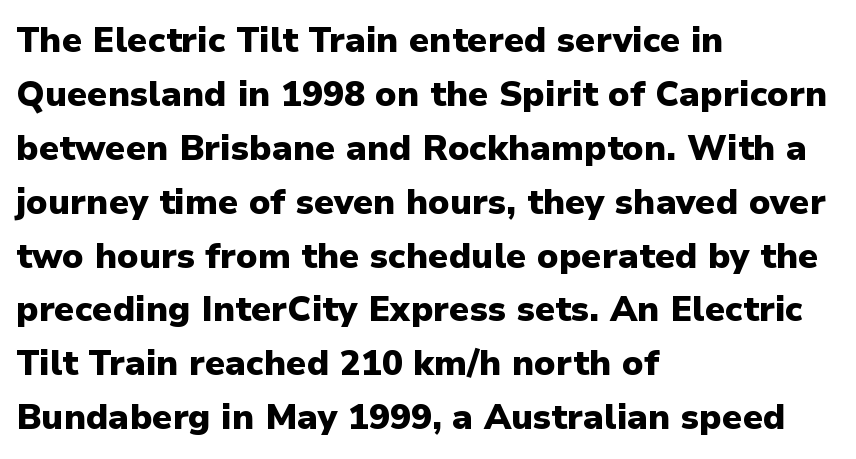
Q: Is the text bold? A: Yes.
Q: Is the text italic (slanted)? A: No, it is upright.
Q: Is the typeface a serif or a sans-serif typeface? A: Sans-serif.
Q: Is the text underlined? A: No.
Q: How is the paragraph aligned? A: Left-aligned.
Q: Is the spacing between letters normal or unusually wide? A: Normal.
Q: Is the spacing between lines tight, normal or loose? A: Normal.
Q: Width (condensed, normal, or wide)? A: Normal.
Q: Stroke contrast? A: Low.
Q: x-height? A: Medium.
Q: Monospaced? A: No.
